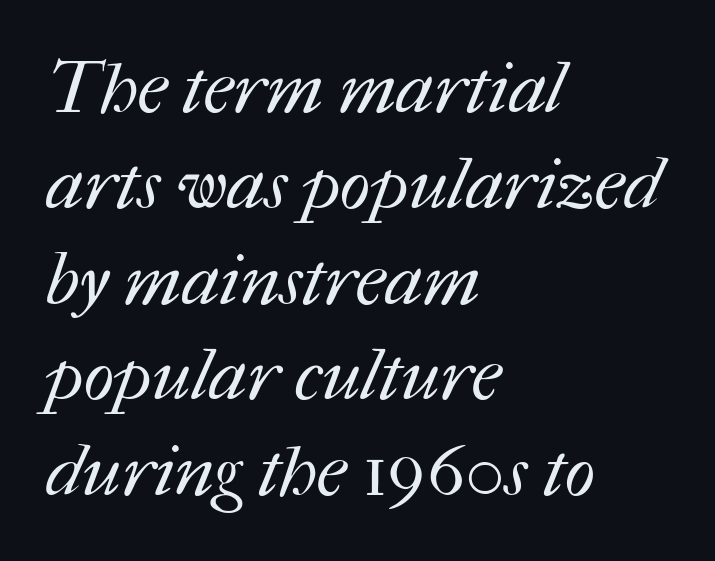
The image shows 72 px regular-weight type; set left-aligned, normal line spacing (1.33x), normal letter spacing, not underlined; medium stroke contrast and a medium x-height.
